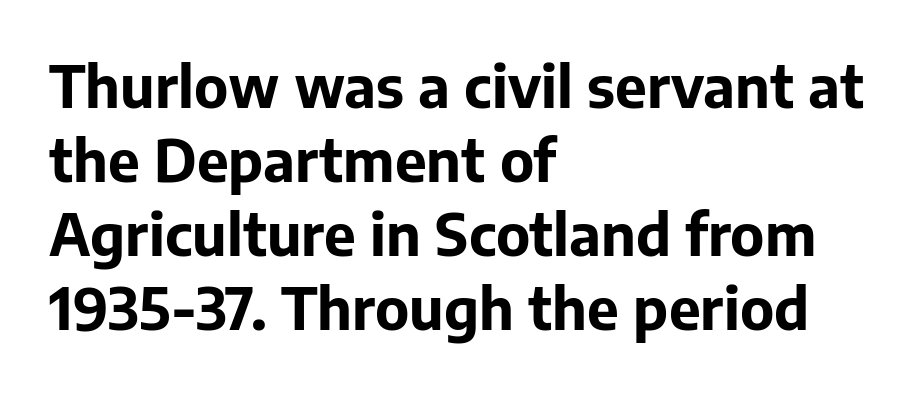
Q: Is the text bold? A: Yes.
Q: Is the text italic (slanted)? A: No, it is upright.
Q: Is the typeface a serif or a sans-serif typeface? A: Sans-serif.
Q: Is the text underlined? A: No.
Q: How is the paragraph aligned? A: Left-aligned.
Q: Is the spacing between letters normal or unusually wide? A: Normal.
Q: Is the spacing between lines tight, normal or loose? A: Normal.
Q: Width (condensed, normal, or wide)? A: Normal.
Q: Stroke contrast? A: Low.
Q: x-height? A: Medium.
Q: Monospaced? A: No.
